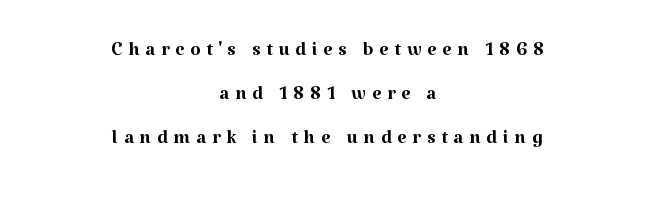
The letterforms stand isolated, each surrounded by extra space. Is the block centered? Yes — each line is placed symmetrically about the middle. The space directly below the letters is spotless. Rows of type keep a routine distance in the vertical direction. Is the type heavy? It reads as light-to-regular instead.
